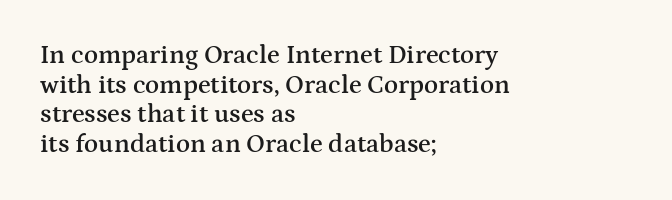
{"italic": "no", "bold": "semi", "underline": "no", "align": "left", "line_spacing": "tight", "line_spacing_ratio": 1.14, "letter_spacing": "normal", "letter_spacing_em": 0.0, "glyph_px": 26}
